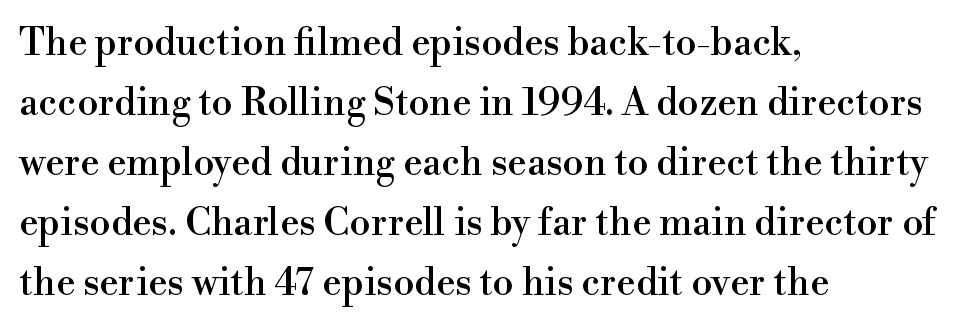
{"serif": "yes", "italic": "no", "width": "normal", "stroke_contrast": "high", "x_height": "small", "monospaced": "no", "underline": "no", "align": "left", "line_spacing": "normal", "line_spacing_ratio": 1.58, "letter_spacing": "normal", "letter_spacing_em": 0.0, "glyph_px": 38}
